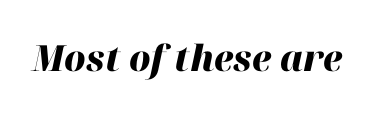
Here the designer chose a conventional face with non-uniform glyph widths. Standard letterfit; no display-style spreading of the glyphs. Would a proofreader flag this as italicized? Yes. In terms of weight, the rendering is a true, heavy bold.
